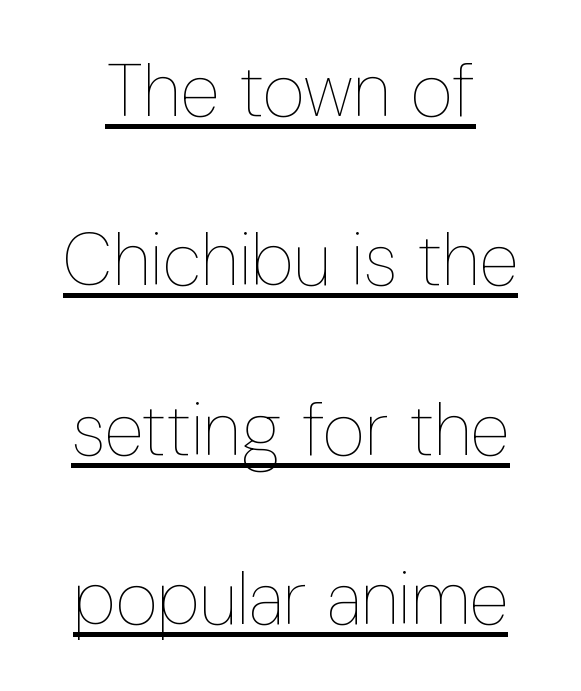
Every character sits straight up, as roman type does. Interline gaps are noticeably wide in this sample. The typesetting does not lean heavy: it is not bold. Each letter keeps its own natural width here, so spacing adapts to shape.
